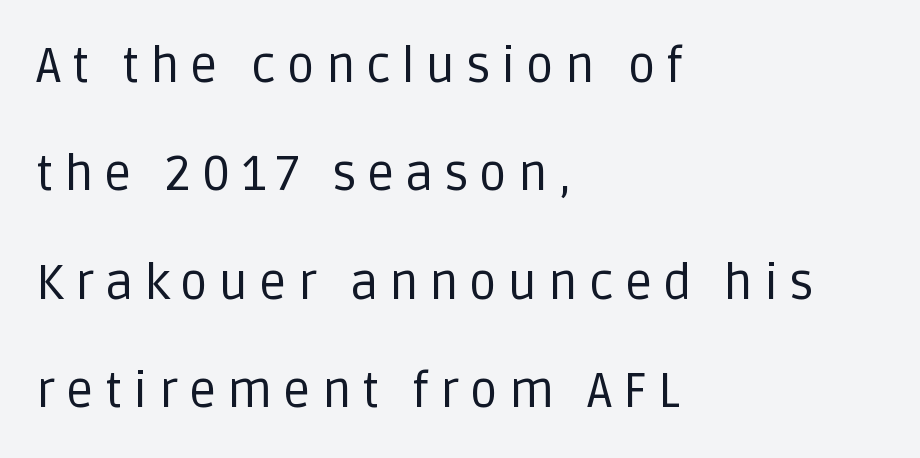
Airy leading. Underline: absent. You could not count columns in this text — the font is proportionally spaced. The typeface has the unassuming heft of standard copy or less. Tracking here is generous; glyphs stand well apart from one another.
